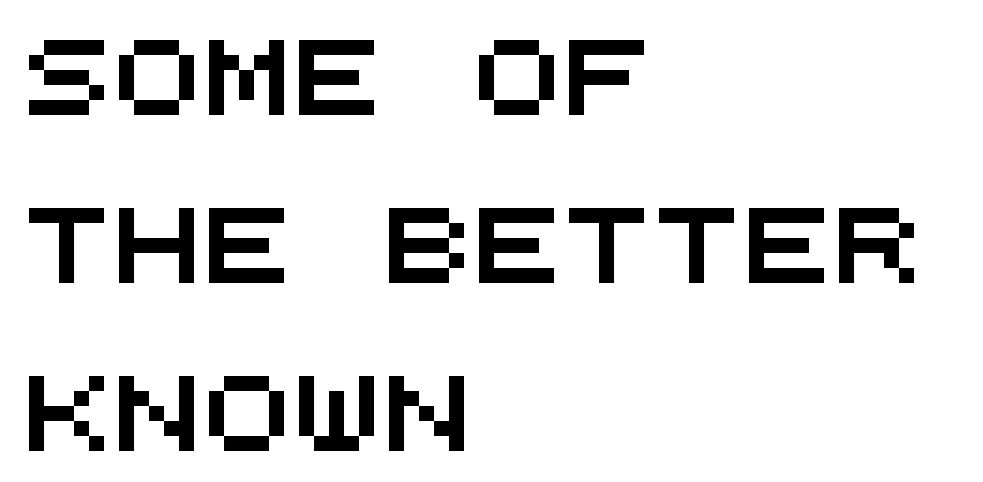
{"serif": "no", "width": "wide", "stroke_contrast": "medium", "x_height": "large", "monospaced": "yes", "underline": "no", "align": "left", "line_spacing": "loose", "line_spacing_ratio": 2.24, "letter_spacing": "normal", "letter_spacing_em": 0.0, "glyph_px": 75}
